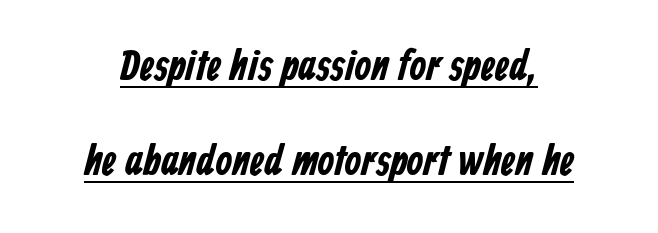
The image shows 43 px bold, condensed sans-serif type; set loose line spacing (2.22x), normal letter spacing, underlined; low stroke contrast and a medium x-height.
